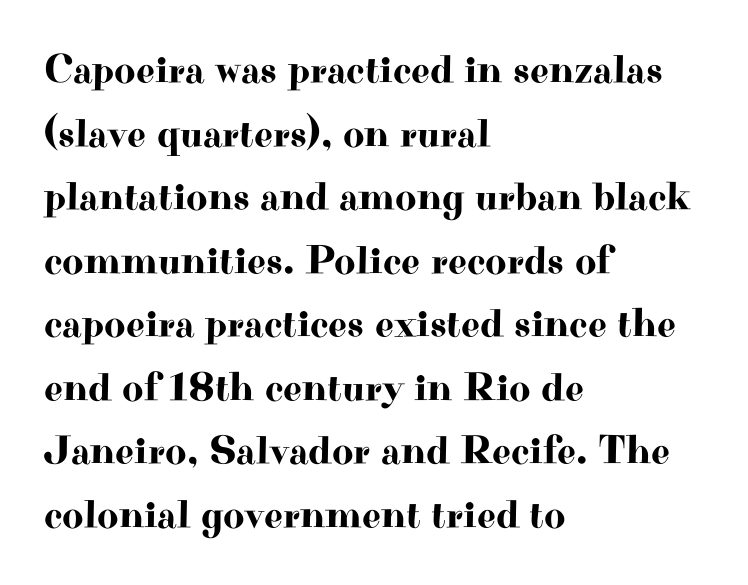
Q: Is the text italic (slanted)? A: No, it is upright.
Q: Is the typeface a serif or a sans-serif typeface? A: Serif.
Q: Is the text underlined? A: No.
Q: How is the paragraph aligned? A: Left-aligned.
Q: Is the spacing between letters normal or unusually wide? A: Normal.
Q: Is the spacing between lines tight, normal or loose? A: Normal.
Q: Width (condensed, normal, or wide)? A: Wide.
Q: Stroke contrast? A: High.
Q: x-height? A: Small.
Q: Monospaced? A: No.
